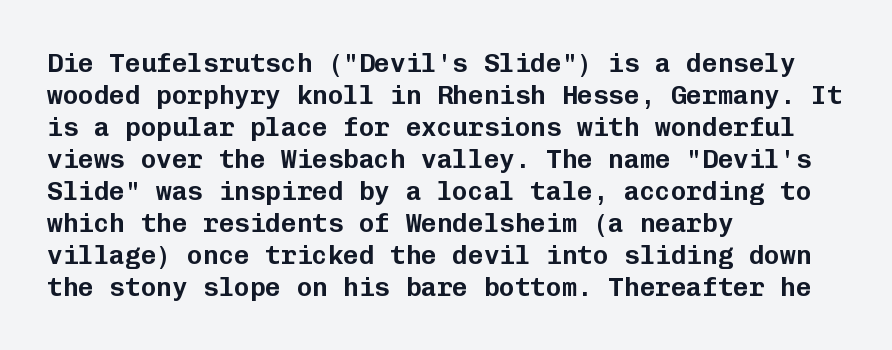
Standard letterfit; no display-style spreading of the glyphs. The string is rendered with underlining switched off. Compared with a centered layout, this one pins lines to the left instead. Vertical strokes here are truly vertical.
